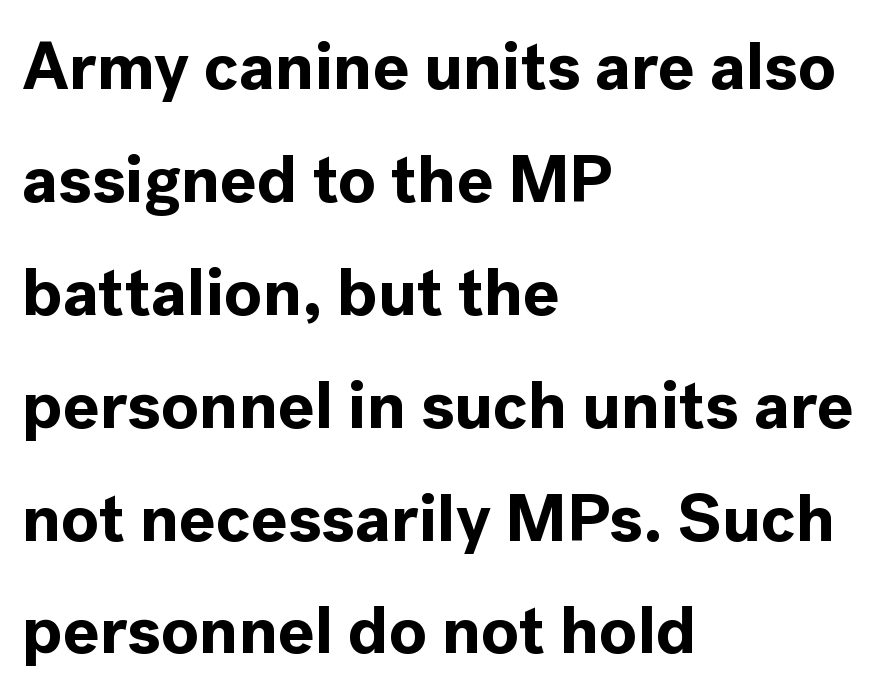
These lines were composed using upright roman letters. In terms of weight, the rendering is a true, heavy bold. Note the varied advance widths — an 'i' is clearly narrower than an 'm'. Check under the words: just untouched page. The glyphs in this specimen are sans serif.
